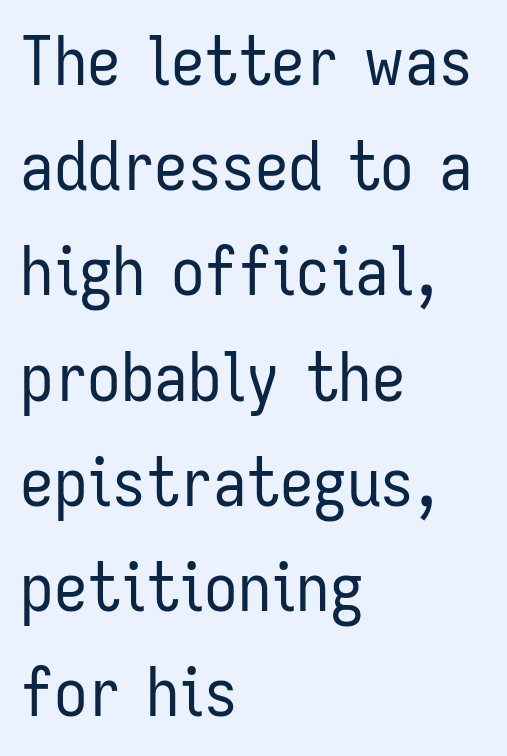
Q: Is the text bold? A: No.
Q: Is the text italic (slanted)? A: No, it is upright.
Q: Is the typeface a serif or a sans-serif typeface? A: Sans-serif.
Q: Is the text underlined? A: No.
Q: How is the paragraph aligned? A: Left-aligned.
Q: Is the spacing between letters normal or unusually wide? A: Normal.
Q: Is the spacing between lines tight, normal or loose? A: Normal.
Q: Width (condensed, normal, or wide)? A: Condensed.
Q: Stroke contrast? A: Low.
Q: x-height? A: Medium.
Q: Monospaced? A: No.
